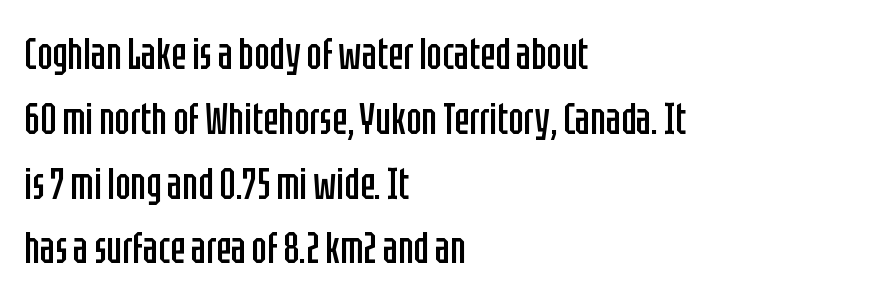
The image shows 45 px regular-weight, condensed sans-serif type, upright; set left-aligned, normal line spacing (1.44x), normal letter spacing, not underlined; low stroke contrast and a large x-height.
